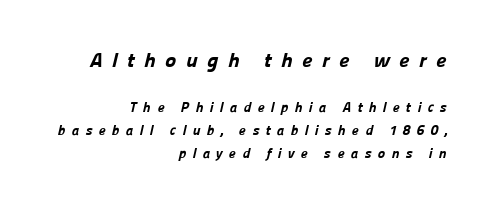
Weight: bold. Vertically, the passage feels balanced, rows spaced as you'd expect. The setting favours the right margin, as signatures and pull-quotes sometimes do. Glance below the letters and you will spot only blank space. The earlier block is typeset at a bigger size than the later block. These lines have a slow, spaced-out rhythm from letter to letter.
